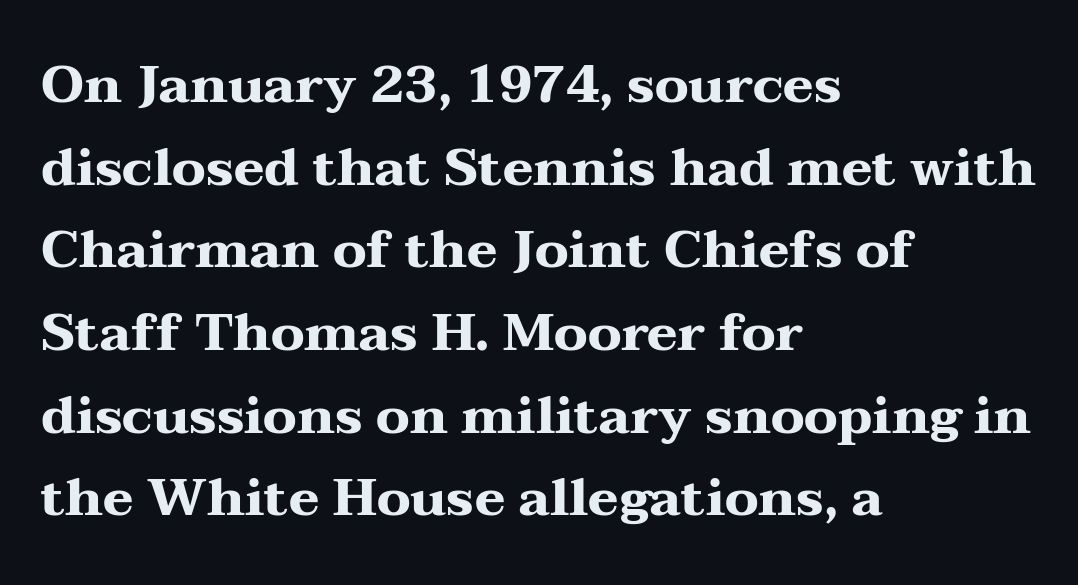
The image shows 52 px heavy, wide serif type, upright; set left-aligned, normal line spacing (1.59x), normal letter spacing, not underlined; medium stroke contrast and a medium x-height.
